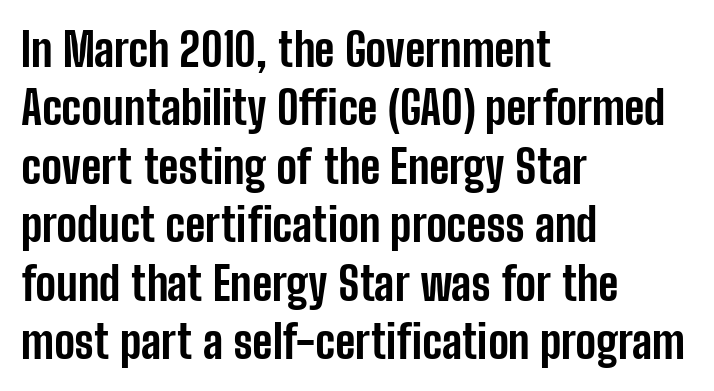
{"serif": "no", "italic": "no", "bold": "yes", "weight": "bold", "width": "condensed", "stroke_contrast": "low", "x_height": "medium", "monospaced": "no", "underline": "no", "align": "left", "line_spacing": "normal", "line_spacing_ratio": 1.27, "letter_spacing": "normal", "letter_spacing_em": 0.0, "glyph_px": 46}
